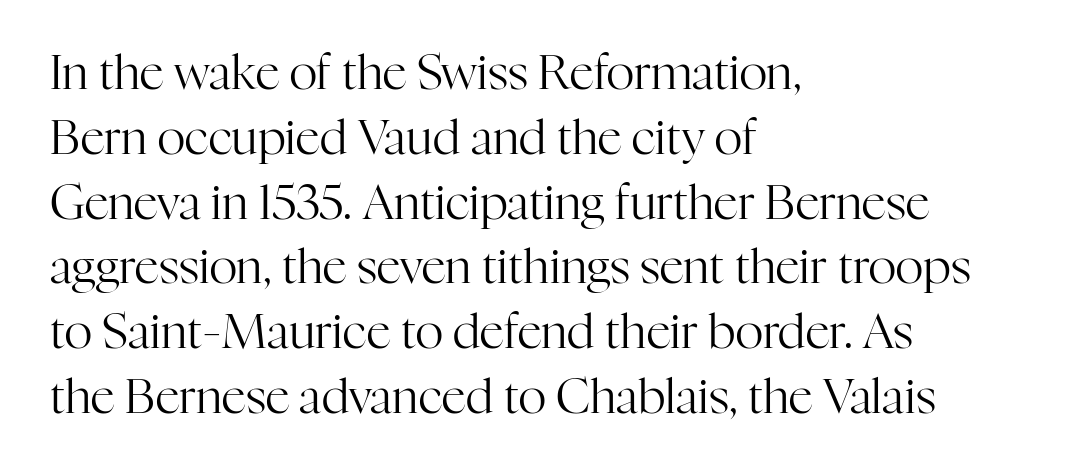
Looks like regular typesetting: each glyph gets only the width it needs. To sum up the face: it has serifs. How would I describe the line gaps? Plain and ordinary. No word sits above an underline. Counters stay open thanks to moderate or lighter strokes.
